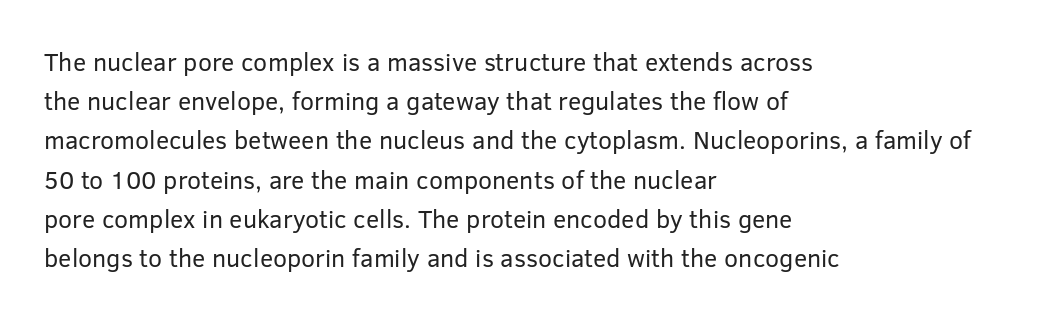
The image shows 25 px text type, upright; set left-aligned, normal line spacing (1.57x), normal letter spacing, not underlined.
